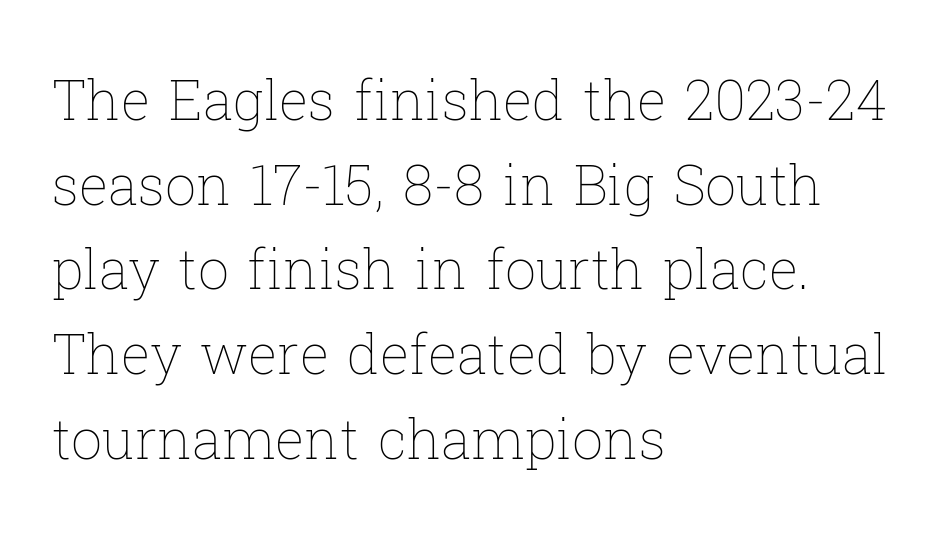
A typesetter would call this leading conventional body-copy spacing. Compared with a centered layout, this one pins lines to the left instead. Underline: absent. No italicization has been applied; the sample stays upright. A typesetter would call this proportional, since set widths differ per character.
